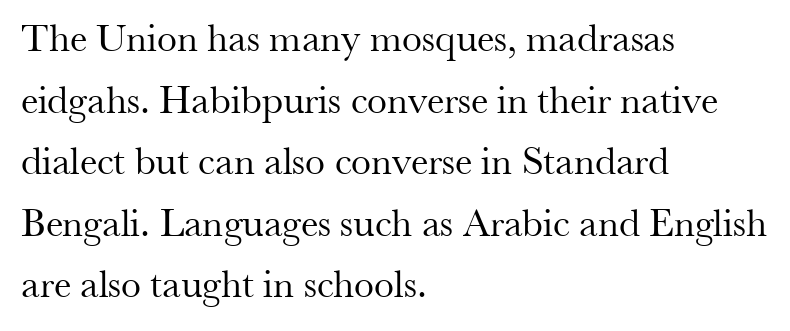
The leading is moderate, giving the passage an even texture. The lettering stays uniformly vertical, giving the passage a roman look. Think standard paragraph weight, or any step lighter than that. Here the glyphs are tracked normally, forming tight word shapes.
